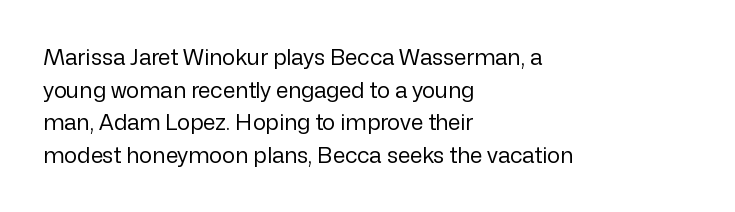
The image shows 22 px text type, upright; set left-aligned, normal line spacing (1.48x), normal letter spacing, not underlined.
